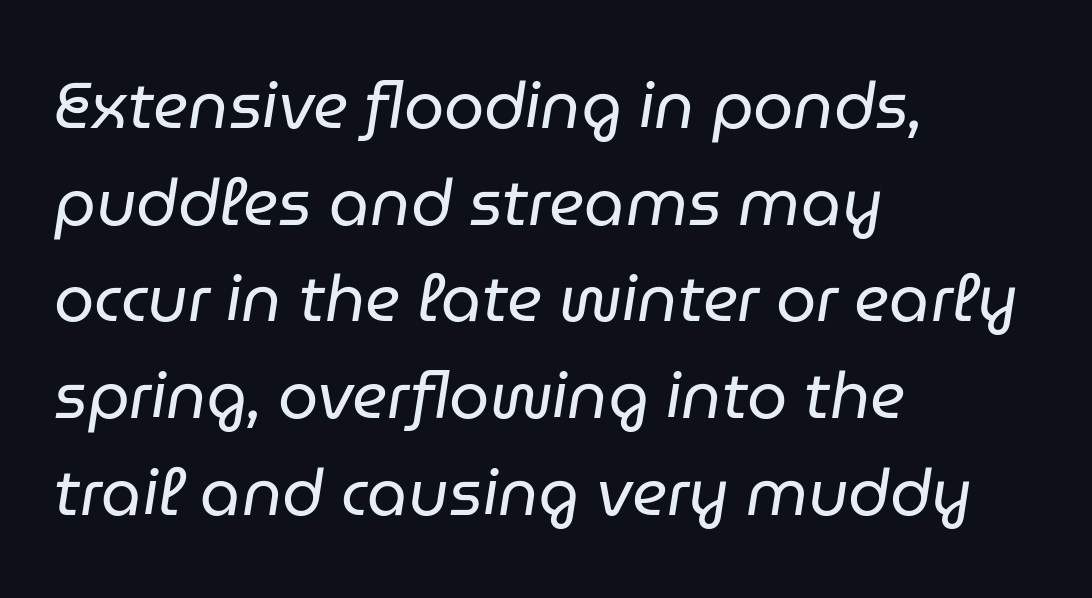
Here the glyphs are tracked normally, forming tight word shapes. The letters advance in unequal steps, a hallmark of proportional type. The letterforms sit at book weight or below. This sample is left-justified, so line endings fall wherever the words run out. Glance below the letters and you will spot only blank space.
